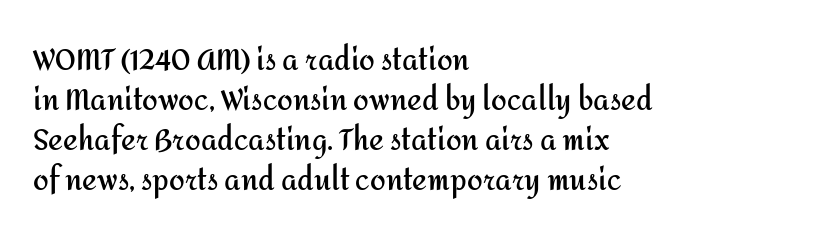
The image shows 28 px semibold sans-serif type, upright; set left-aligned, normal line spacing (1.43x), normal letter spacing, not underlined; medium stroke contrast and a medium x-height.
